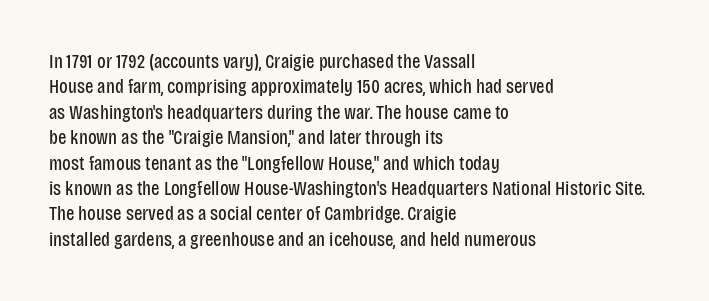
The rows are spaced the way most documents space them. Weight: in the light-to-regular range. Each word holds together tightly as a unit, with standard inter-letter gaps. Nobody drew a line under any word here.
